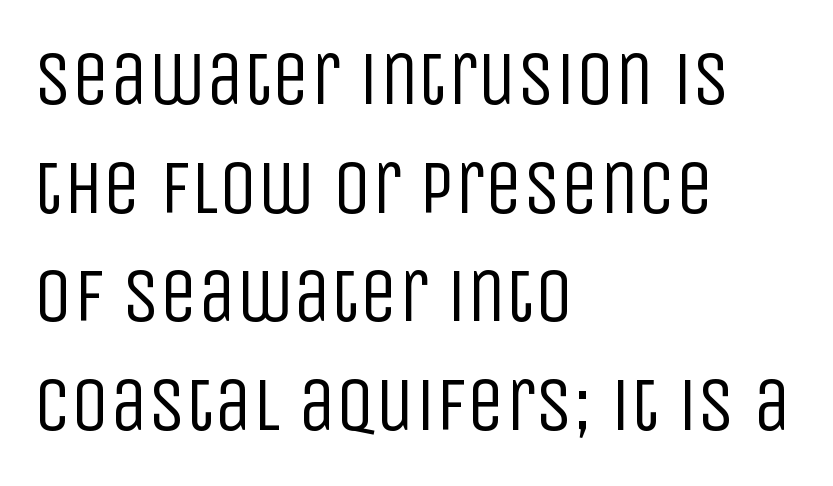
Each letter keeps its own natural width here, so spacing adapts to shape. A normal amount of white space separates one row of letters from the next. No feet cap the strokes, marking this as sans-serif type. Weight: in the light-to-regular range.
